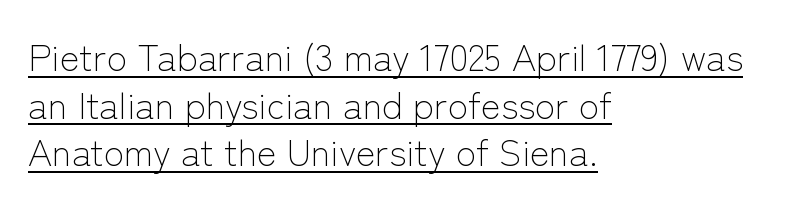
Emphasis is given by a line drawn under the lettering. Nothing sits at the stroke ends, so this counts as sans-serif. Leading: standard. The lettering holds an erect, upright posture throughout.
